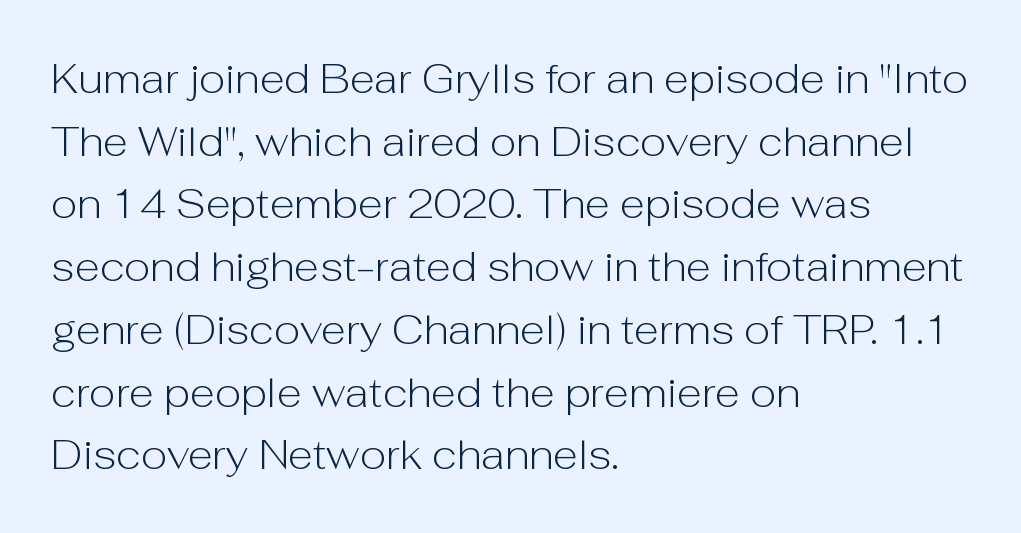
Compared with a centered layout, this one pins lines to the left instead. A sans-serif font was chosen for this passage. Decoration check: the copy has no underline. Looks like regular typesetting: each glyph gets only the width it needs.
